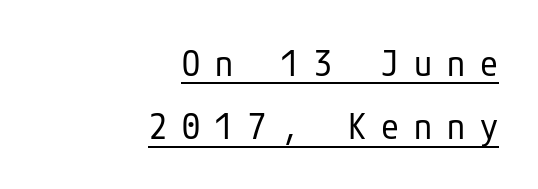
Q: Is the text bold? A: No.
Q: Is the text italic (slanted)? A: No, it is upright.
Q: Is the typeface a serif or a sans-serif typeface? A: Sans-serif.
Q: Is the text underlined? A: Yes.
Q: How is the paragraph aligned? A: Right-aligned.
Q: Is the spacing between letters normal or unusually wide? A: Unusually wide.
Q: Width (condensed, normal, or wide)? A: Condensed.
Q: Stroke contrast? A: Low.
Q: x-height? A: Medium.
